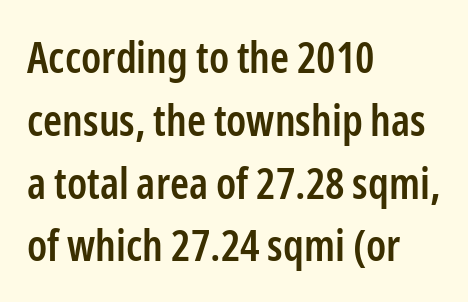
Style check: upright. The rendering uses natural spacing where letterforms have individual widths. A typesetter would label this face a sans. Caption: multi-line text, flush left, ragged right. Underlining? Definitely not there. This is the in-between weight designers call semibold or demi.
